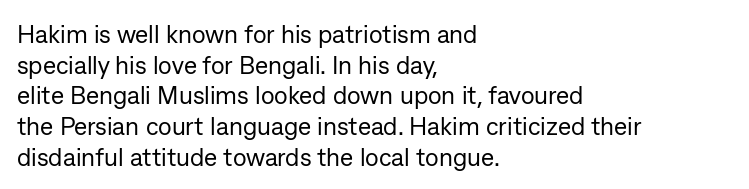
The image shows 25 px text type, upright; set left-aligned, line spacing 1.23x, normal letter spacing, not underlined.
